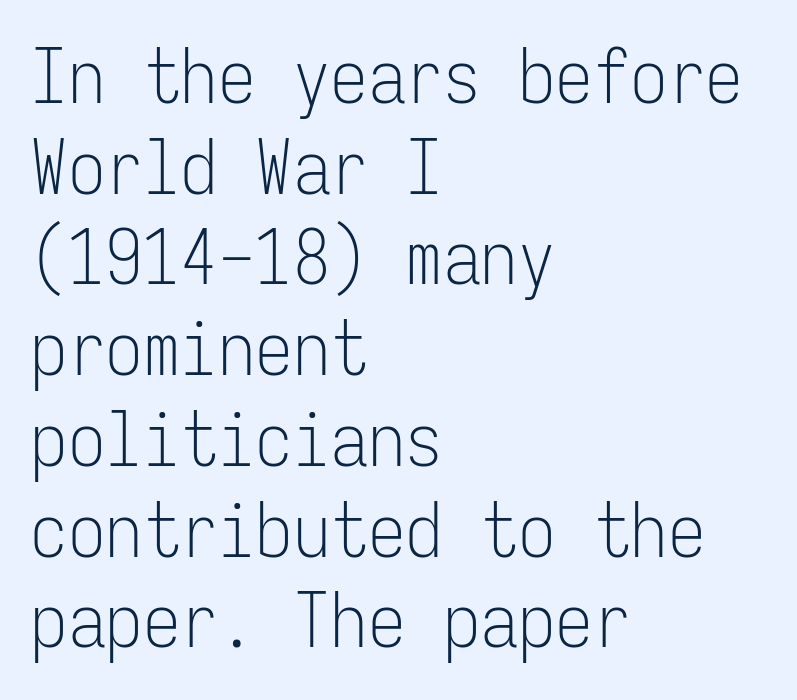
The image shows 75 px light, condensed sans-serif type, upright, monospaced; set left-aligned, line spacing 1.21x, normal letter spacing, not underlined; low stroke contrast and a medium x-height.
